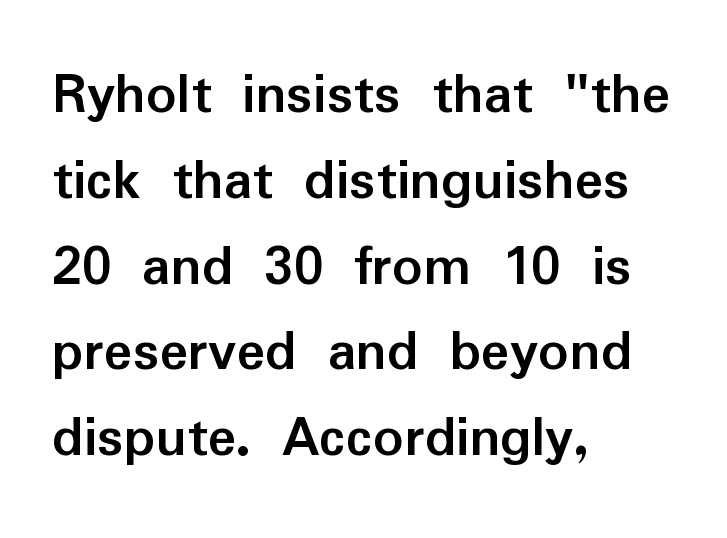
Q: Is the text bold? A: Yes.
Q: Is the text italic (slanted)? A: No, it is upright.
Q: Is the typeface a serif or a sans-serif typeface? A: Sans-serif.
Q: Is the text underlined? A: No.
Q: How is the paragraph aligned? A: Left-aligned.
Q: Is the spacing between letters normal or unusually wide? A: Normal.
Q: Is the spacing between lines tight, normal or loose? A: Normal.
Q: Width (condensed, normal, or wide)? A: Normal.
Q: Stroke contrast? A: Low.
Q: x-height? A: Medium.
Q: Monospaced? A: No.
